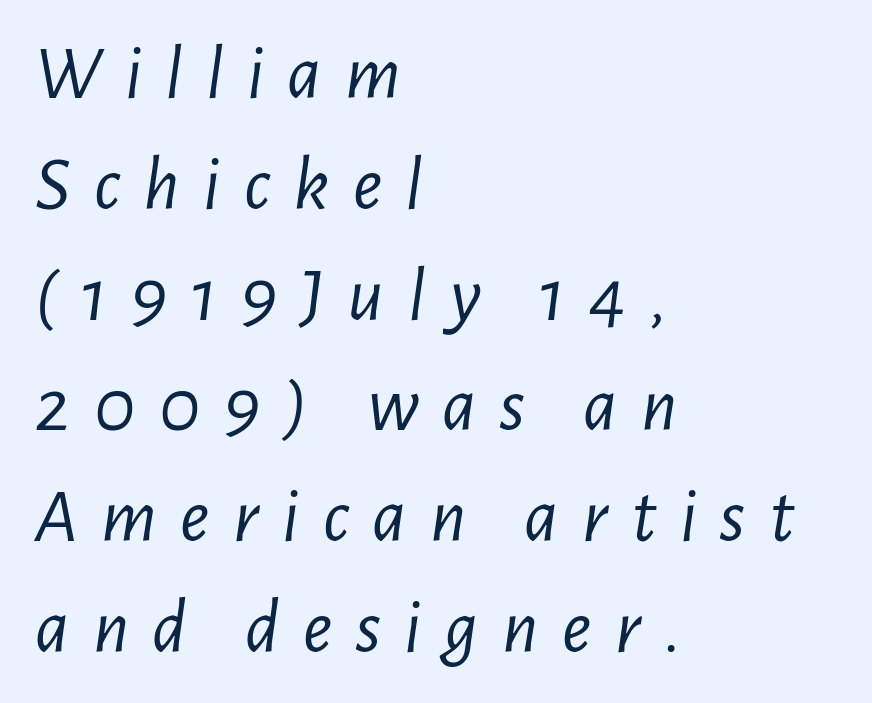
The image shows 78 px light, condensed type, italic (leaning right); set left-aligned, normal line spacing (1.42x), unusually wide letter spacing (+0.3 em), not underlined; low stroke contrast and a medium x-height.
